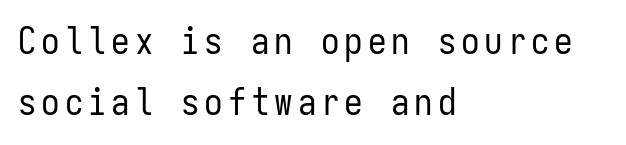
Q: Is the text bold? A: No.
Q: Is the text italic (slanted)? A: No, it is upright.
Q: Is the typeface a serif or a sans-serif typeface? A: Sans-serif.
Q: Is the text underlined? A: No.
Q: How is the paragraph aligned? A: Left-aligned.
Q: Is the spacing between lines tight, normal or loose? A: Normal.
Q: Width (condensed, normal, or wide)? A: Condensed.
Q: Stroke contrast? A: Low.
Q: x-height? A: Medium.
Q: Monospaced? A: Yes.
